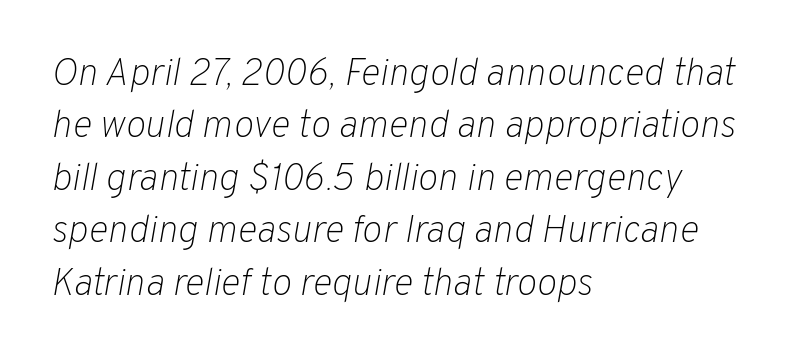
Q: Is the text bold? A: No.
Q: Is the text italic (slanted)? A: Yes, it leans right by about 10 degrees.
Q: Is the text underlined? A: No.
Q: How is the paragraph aligned? A: Left-aligned.
Q: Is the spacing between letters normal or unusually wide? A: Normal.
Q: Is the spacing between lines tight, normal or loose? A: Normal.
Q: Width (condensed, normal, or wide)? A: Normal.
Q: Stroke contrast? A: Low.
Q: x-height? A: Medium.
Q: Monospaced? A: No.
